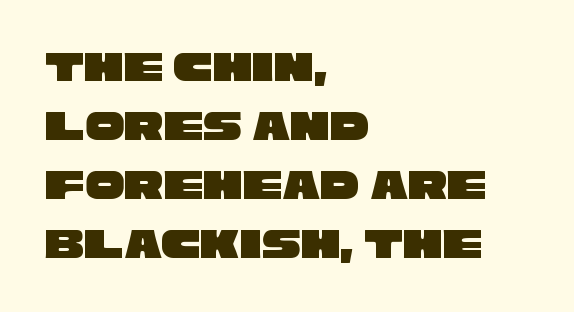
How are the letters spaced? Ordinarily, with no added tracking. Letterform terminals end flat and unadorned throughout the passage. The specimen omits any rule beneath the text block's lines. Caption: multi-line text, flush left, ragged right. Spacing verdict: proportional, widths tailored to each character.
